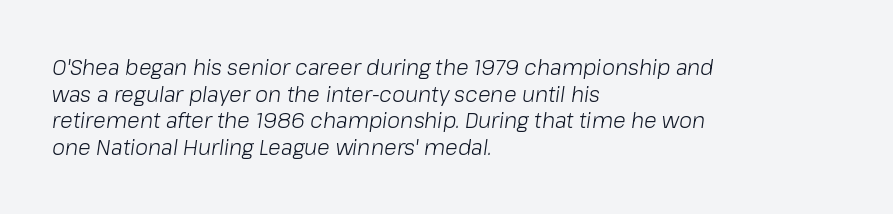
{"italic": "yes", "lean": "right", "slant_degrees": 8, "bold": "no", "underline": "no", "align": "left", "line_spacing": "normal", "line_spacing_ratio": 1.27, "letter_spacing": "normal", "letter_spacing_em": 0.0, "glyph_px": 21}
